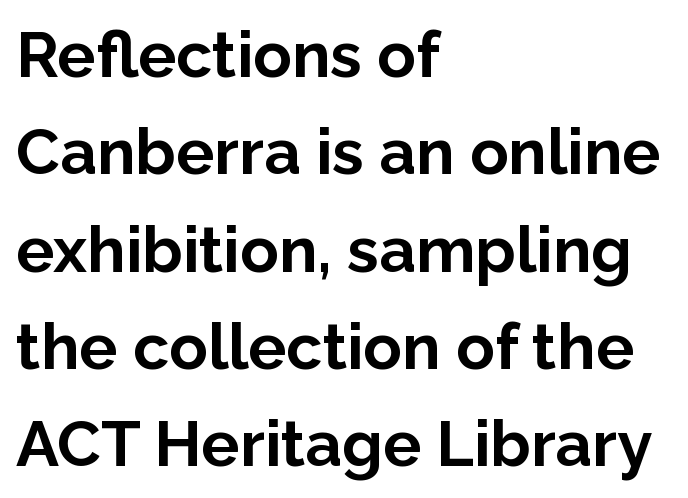
Q: Is the text bold? A: Yes.
Q: Is the text italic (slanted)? A: No, it is upright.
Q: Is the typeface a serif or a sans-serif typeface? A: Sans-serif.
Q: Is the text underlined? A: No.
Q: How is the paragraph aligned? A: Left-aligned.
Q: Is the spacing between letters normal or unusually wide? A: Normal.
Q: Is the spacing between lines tight, normal or loose? A: Normal.
Q: Width (condensed, normal, or wide)? A: Normal.
Q: Stroke contrast? A: Low.
Q: x-height? A: Medium.
Q: Monospaced? A: No.
